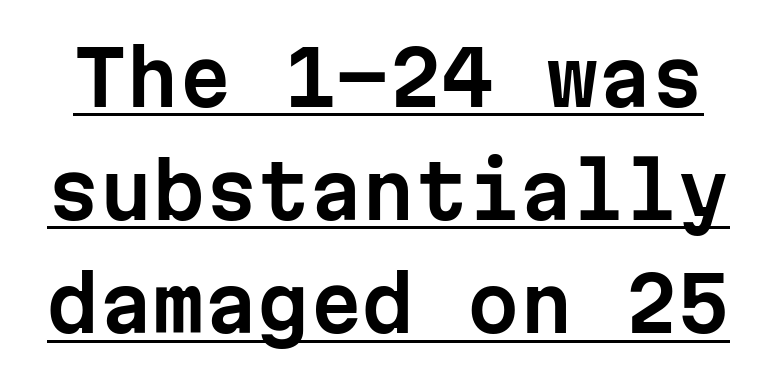
The image shows 75 px sans-serif type, upright, monospaced; set normal line spacing (1.51x), normal letter spacing, underlined; low stroke contrast and a medium x-height.
